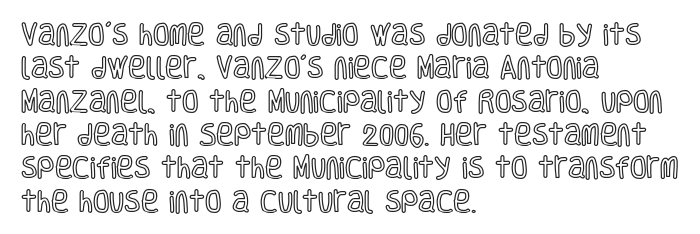
Style check: upright. Bare-footed words on every line. The passage shown has conventional tracking throughout. If you measured baseline to baseline, you'd find a middling distance. A student would call this left alignment; a typographer would say flush left, rag right.
